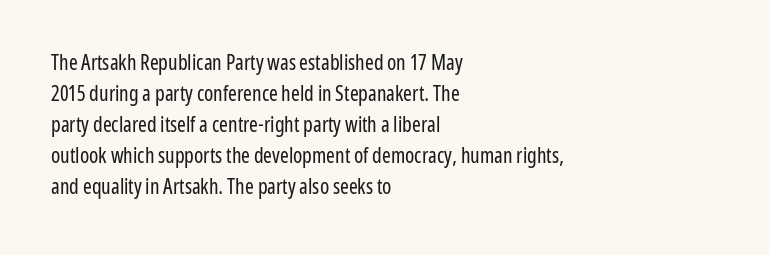
{"italic": "no", "bold": "no", "underline": "no", "align": "left", "line_spacing": "normal", "line_spacing_ratio": 1.48, "letter_spacing": "normal", "letter_spacing_em": 0.0, "glyph_px": 21}
